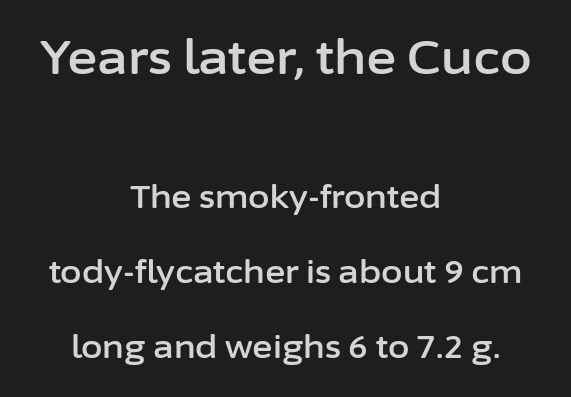
{"serif": "no", "italic": "no", "width": "normal", "stroke_contrast": "low", "x_height": "medium", "monospaced": "no", "underline": "no", "align": "center", "line_spacing": "loose", "line_spacing_ratio": 2.42, "letter_spacing": "normal", "letter_spacing_em": 0.0, "larger_block": "first", "size_ratio": 1.48, "glyph_px": 46}
